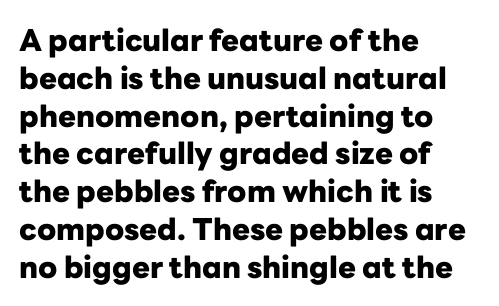
Q: Is the text bold? A: Yes.
Q: Is the text italic (slanted)? A: No, it is upright.
Q: Is the typeface a serif or a sans-serif typeface? A: Sans-serif.
Q: Is the text underlined? A: No.
Q: How is the paragraph aligned? A: Left-aligned.
Q: Is the spacing between letters normal or unusually wide? A: Normal.
Q: Is the spacing between lines tight, normal or loose? A: Normal.
Q: Width (condensed, normal, or wide)? A: Normal.
Q: Stroke contrast? A: Low.
Q: x-height? A: Medium.
Q: Monospaced? A: No.
